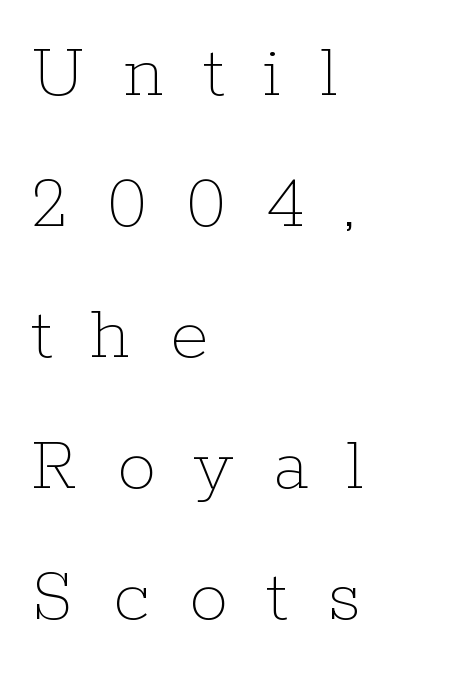
{"italic": "no", "bold": "no", "weight": "thin", "width": "normal", "stroke_contrast": "low", "x_height": "medium", "monospaced": "no", "underline": "no", "align": "left", "line_spacing": "normal", "line_spacing_ratio": 1.68, "letter_spacing": "wide", "letter_spacing_em": 0.5, "glyph_px": 78}
